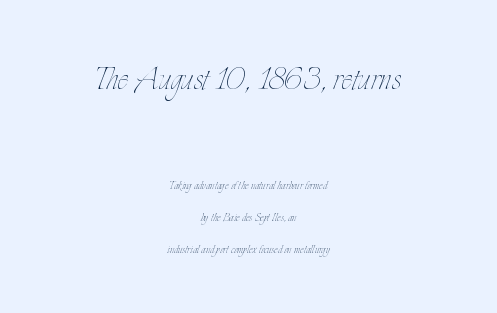
Weight: regular or lighter. Looks like regular typesetting: each glyph gets only the width it needs. Caption: upper text group enlarged, lower text group reduced. The rag falls on both sides of this text block equally. The passage shown has conventional tracking throughout.
